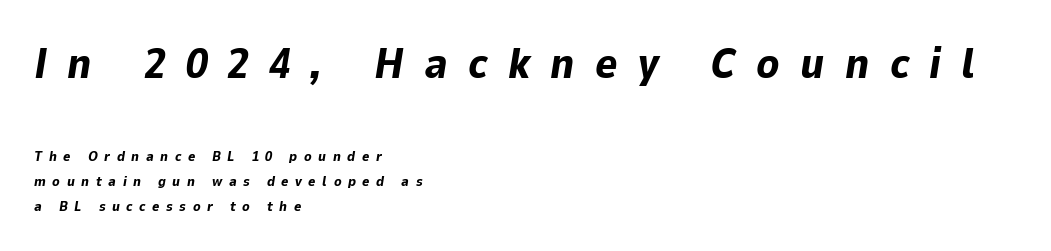
The image shows 43 px bold type, italic (leaning right); set left-aligned, line spacing 1.8x, unusually wide letter spacing (+0.47 em), not underlined; the first (top) block is 3.07x larger; low stroke contrast and a medium x-height.
